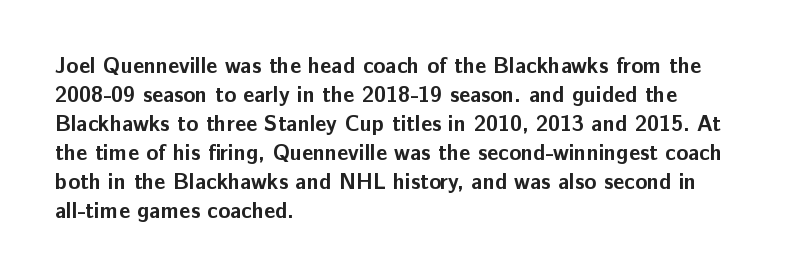
Q: Is the text bold? A: Yes.
Q: Is the text italic (slanted)? A: No, it is upright.
Q: Is the text underlined? A: No.
Q: How is the paragraph aligned? A: Left-aligned.
Q: Is the spacing between letters normal or unusually wide? A: Normal.
Q: Is the spacing between lines tight, normal or loose? A: Normal.
